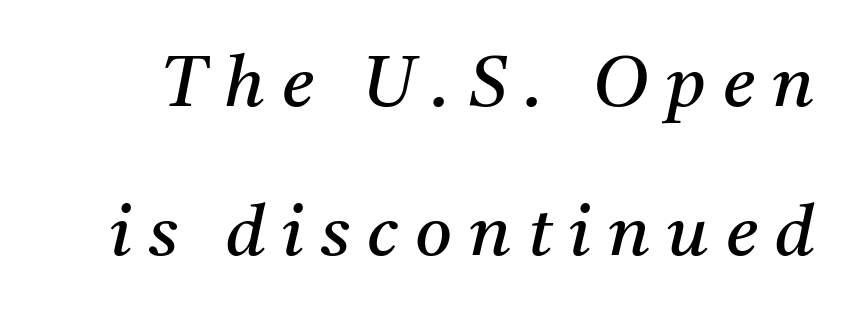
{"serif": "yes", "italic": "yes", "lean": "right", "slant_degrees": 11, "bold": "no", "weight": "regular", "width": "normal", "stroke_contrast": "medium", "x_height": "medium", "monospaced": "no", "underline": "no", "line_spacing": "loose", "line_spacing_ratio": 2.1, "letter_spacing": "wide", "letter_spacing_em": 0.24, "glyph_px": 71}
